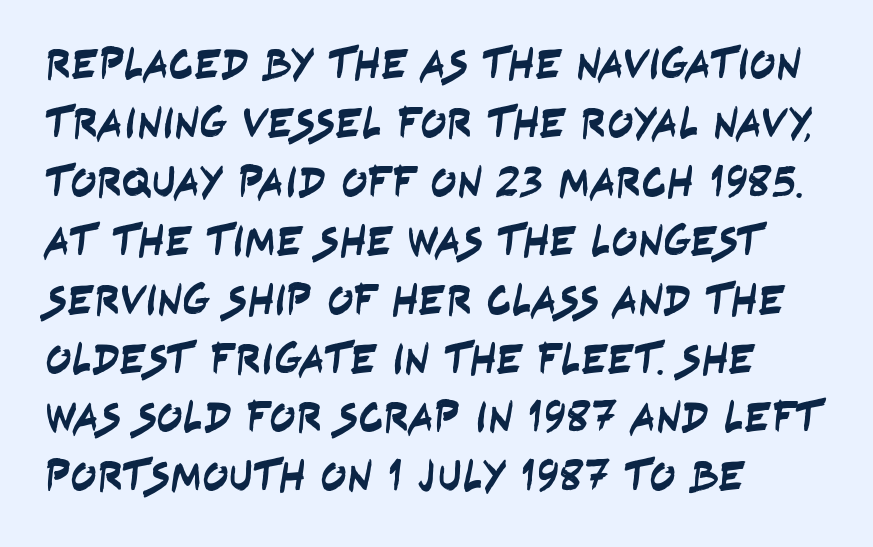
The image shows 43 px condensed sans-serif type; set left-aligned, normal line spacing (1.37x), normal letter spacing, not underlined; low stroke contrast and a large x-height.
